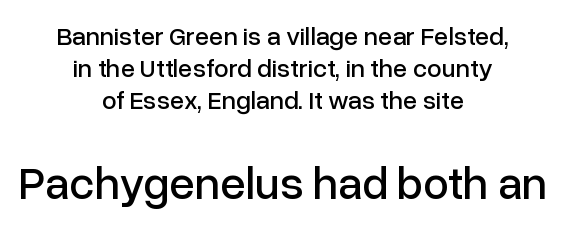
{"serif": "no", "italic": "no", "width": "normal", "stroke_contrast": "low", "x_height": "medium", "monospaced": "no", "underline": "no", "align": "center", "line_spacing_ratio": 1.23, "letter_spacing": "normal", "letter_spacing_em": 0.0, "larger_block": "second", "size_ratio": 1.77, "glyph_px": 46}
